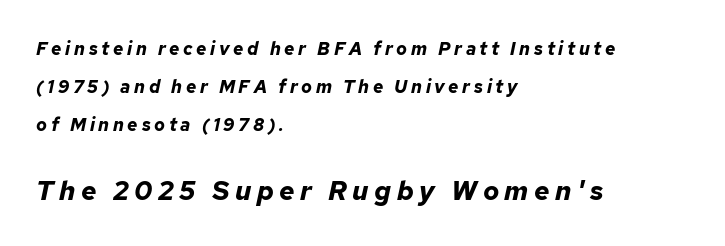
The image shows 27 px bold type, italic (leaning right); set left-aligned, loose line spacing (2.12x), unusually wide letter spacing (+0.2 em), not underlined; the second (bottom) block is 1.5x larger.
